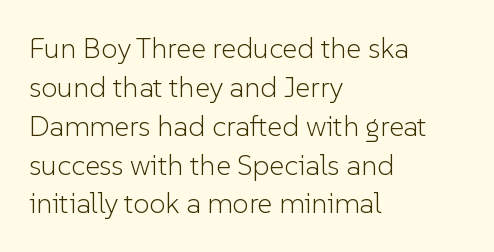
In terms of letterform style, serifs are entirely absent. Is the type heavy? It reads as light-to-regular instead. Italic: no, the glyphs are upright roman. How are the letters spaced? Ordinarily, with no added tracking. The designer left line spacing at the default. The foot of each line stays bare and open.
